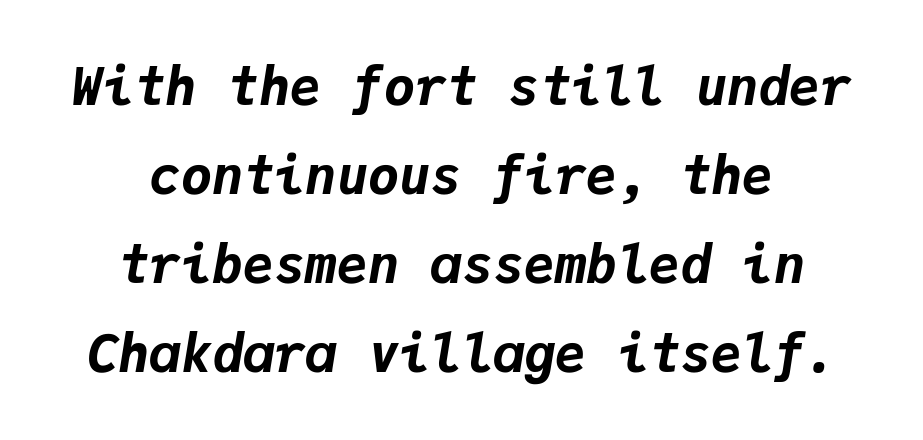
Q: Is the text bold? A: Yes.
Q: Is the text italic (slanted)? A: Yes, it leans right by about 9 degrees.
Q: Is the text underlined? A: No.
Q: How is the paragraph aligned? A: Centered.
Q: Is the spacing between letters normal or unusually wide? A: Normal.
Q: Width (condensed, normal, or wide)? A: Normal.
Q: Stroke contrast? A: Low.
Q: x-height? A: Medium.
Q: Monospaced? A: Yes.
